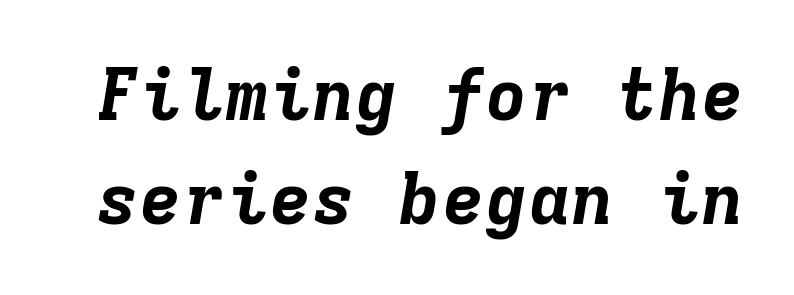
How would I describe the line gaps? Plain and ordinary. Descenders are the only things crossing below the line. Characters follow at the spacing the type designer built in. Style check: oblique.
